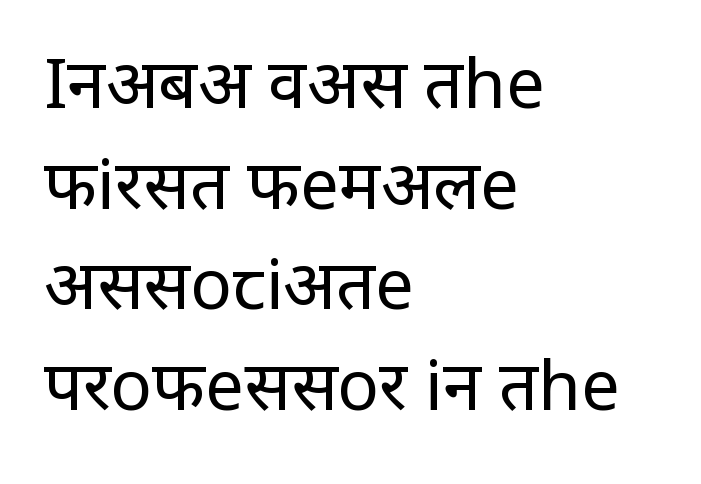
Q: Is the text bold? A: No.
Q: Is the text italic (slanted)? A: No, it is upright.
Q: Is the typeface a serif or a sans-serif typeface? A: Sans-serif.
Q: Is the text underlined? A: No.
Q: How is the paragraph aligned? A: Left-aligned.
Q: Is the spacing between letters normal or unusually wide? A: Normal.
Q: Is the spacing between lines tight, normal or loose? A: Normal.
Q: Width (condensed, normal, or wide)? A: Condensed.
Q: Stroke contrast? A: Low.
Q: x-height? A: Large.
Q: Monospaced? A: No.
